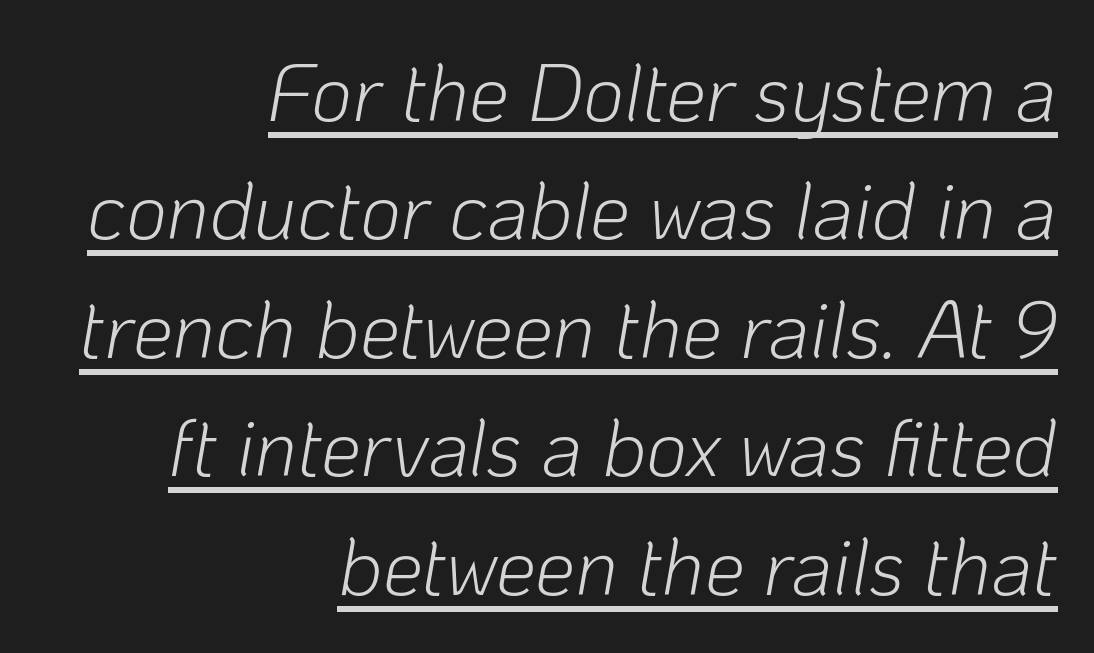
Q: Is the text bold? A: No.
Q: Is the text italic (slanted)? A: Yes, it leans right by about 10 degrees.
Q: Is the text underlined? A: Yes.
Q: How is the paragraph aligned? A: Right-aligned.
Q: Is the spacing between letters normal or unusually wide? A: Normal.
Q: Is the spacing between lines tight, normal or loose? A: Normal.
Q: Width (condensed, normal, or wide)? A: Normal.
Q: Stroke contrast? A: Low.
Q: x-height? A: Medium.
Q: Monospaced? A: No.
